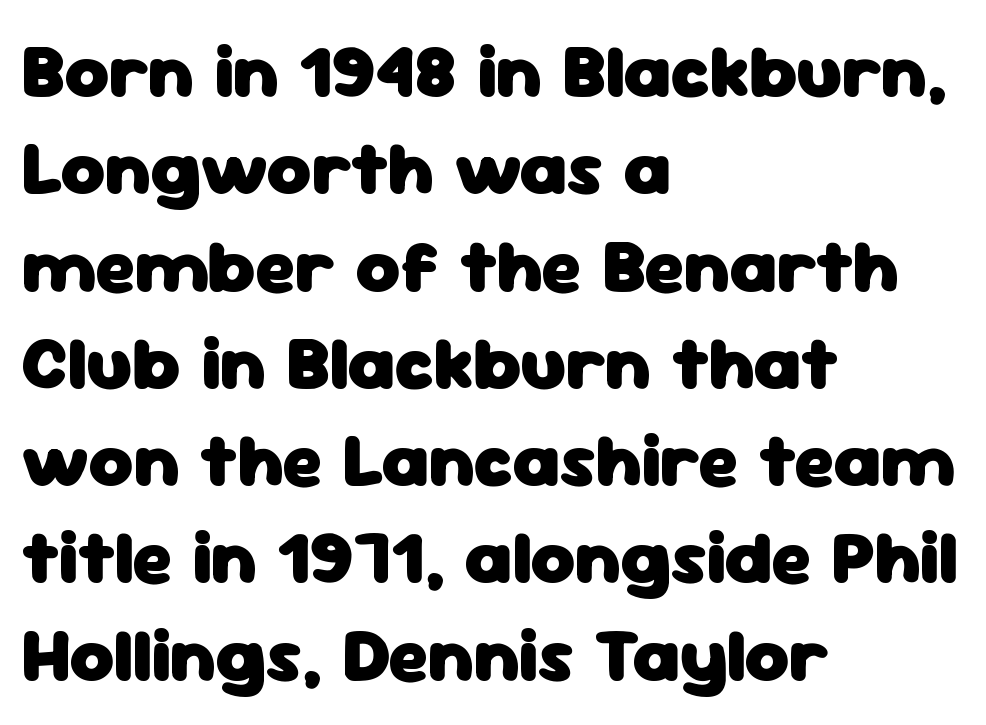
Notice how the stems are strictly vertical — no italics here. The type family on display is of the sans-serif kind. If you measured baseline to baseline, you'd find a middling distance. Type without underlining.
